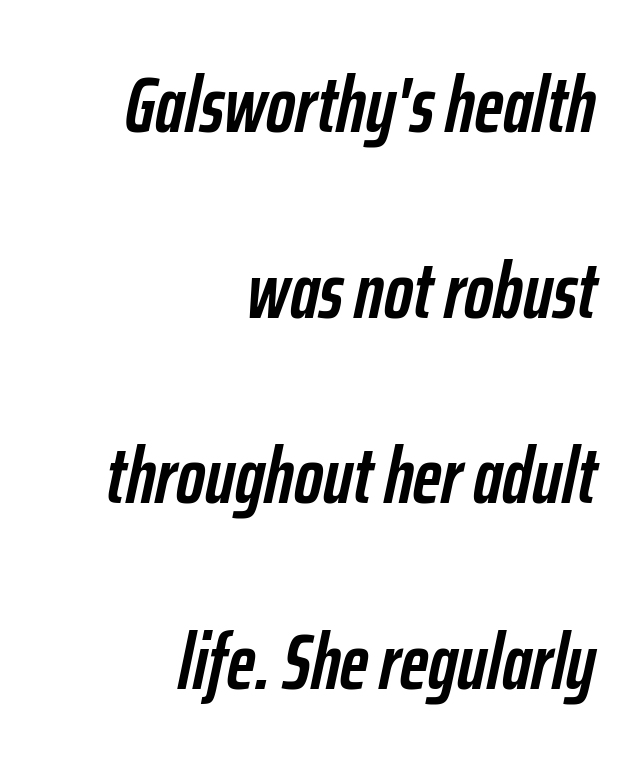
{"italic": "yes", "lean": "right", "slant_degrees": 12, "bold": "yes", "weight": "semibold", "width": "condensed", "stroke_contrast": "low", "x_height": "medium", "monospaced": "no", "underline": "no", "align": "right", "line_spacing": "loose", "line_spacing_ratio": 2.38, "letter_spacing": "normal", "letter_spacing_em": 0.0, "glyph_px": 78}
